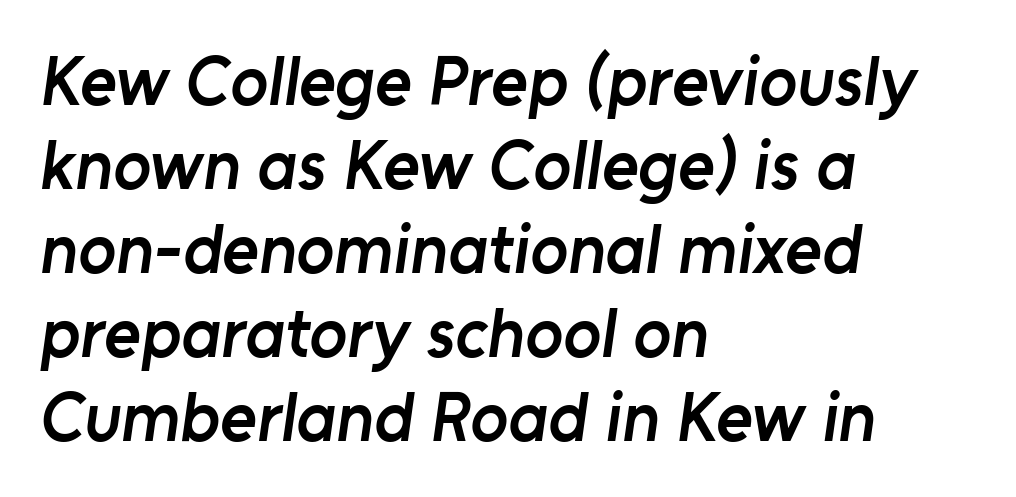
The image shows 70 px semibold sans-serif type; set left-aligned, line spacing 1.2x, normal letter spacing, not underlined; low stroke contrast and a medium x-height.
